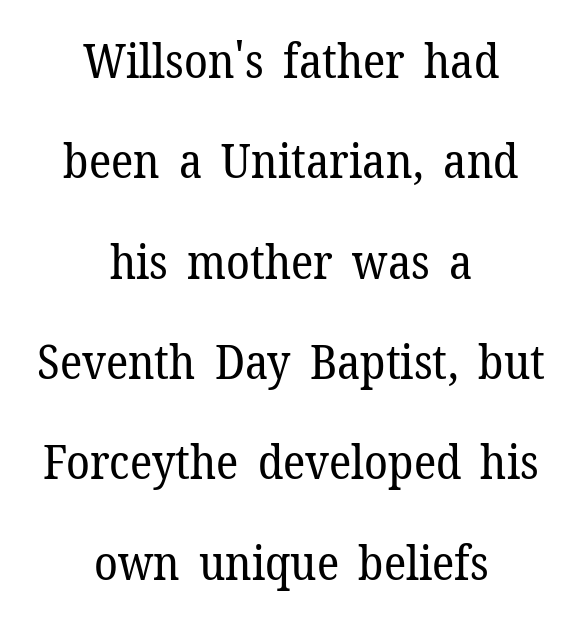
The image shows 48 px regular-weight serif type, upright; set centered, loose line spacing (2.09x), normal letter spacing, not underlined; low stroke contrast and a medium x-height.
